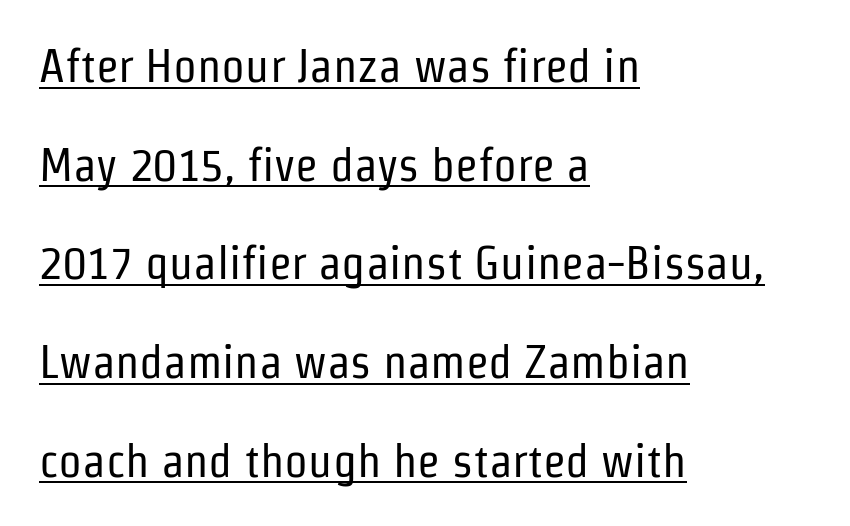
{"serif": "no", "italic": "no", "bold": "no", "weight": "regular", "width": "condensed", "stroke_contrast": "low", "x_height": "medium", "monospaced": "no", "underline": "yes", "align": "left", "line_spacing": "loose", "line_spacing_ratio": 2.1, "letter_spacing": "normal", "letter_spacing_em": 0.0, "glyph_px": 47}
